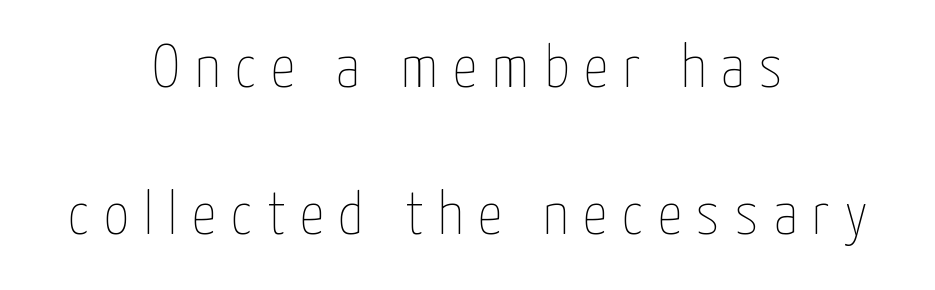
Q: Is the text bold? A: No.
Q: Is the text italic (slanted)? A: No, it is upright.
Q: Is the text underlined? A: No.
Q: How is the paragraph aligned? A: Centered.
Q: Is the spacing between letters normal or unusually wide? A: Unusually wide.
Q: Is the spacing between lines tight, normal or loose? A: Loose.
Q: Width (condensed, normal, or wide)? A: Condensed.
Q: Stroke contrast? A: Low.
Q: x-height? A: Medium.
Q: Monospaced? A: No.
